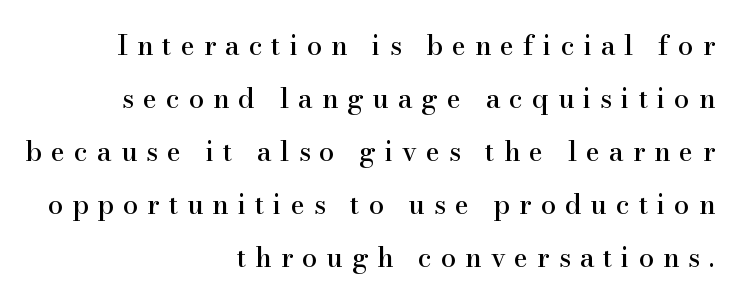
The image shows 27 px text type, upright; set right-aligned, loose line spacing (1.96x), unusually wide letter spacing (+0.33 em), not underlined.
